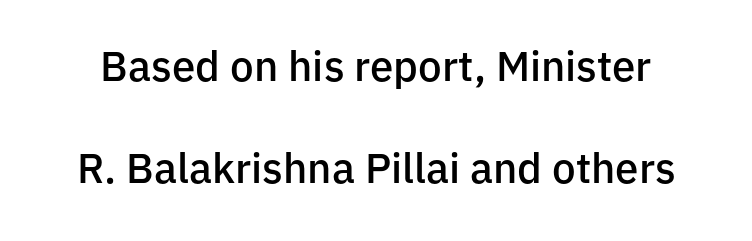
Italic: no, the glyphs are upright roman. Bare-footed words on every line. The text was rendered using a sans face with plain stroke endings. Whoever set this chose breathing room over compactness in the vertical rhythm. Weight check: semibold — heavier than regular, not quite bold.
